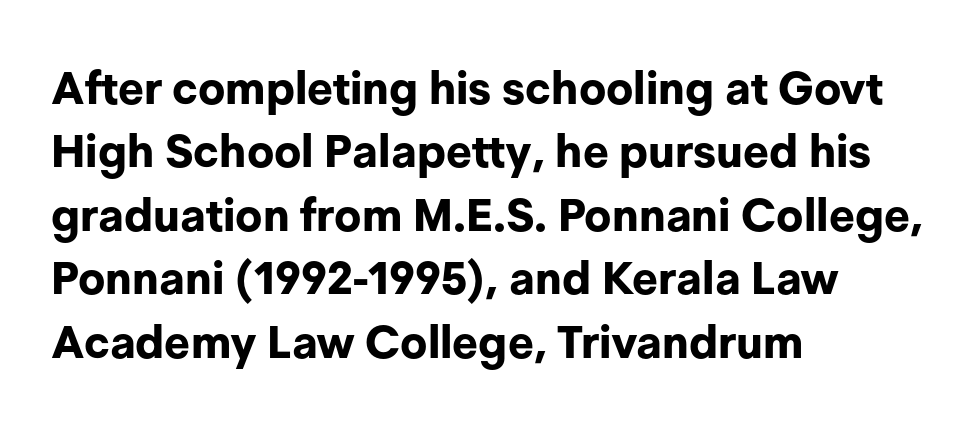
The image shows 45 px bold sans-serif type, upright; set left-aligned, normal line spacing (1.41x), normal letter spacing, not underlined; low stroke contrast and a medium x-height.
